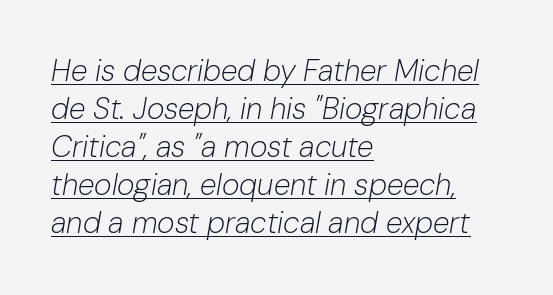
Q: Is the text bold? A: No.
Q: Is the text italic (slanted)? A: Yes, it leans right by about 10 degrees.
Q: Is the text underlined? A: Yes.
Q: How is the paragraph aligned? A: Left-aligned.
Q: Is the spacing between letters normal or unusually wide? A: Normal.
Q: Is the spacing between lines tight, normal or loose? A: Normal.
Q: Width (condensed, normal, or wide)? A: Normal.
Q: Stroke contrast? A: Low.
Q: x-height? A: Medium.
Q: Monospaced? A: No.
